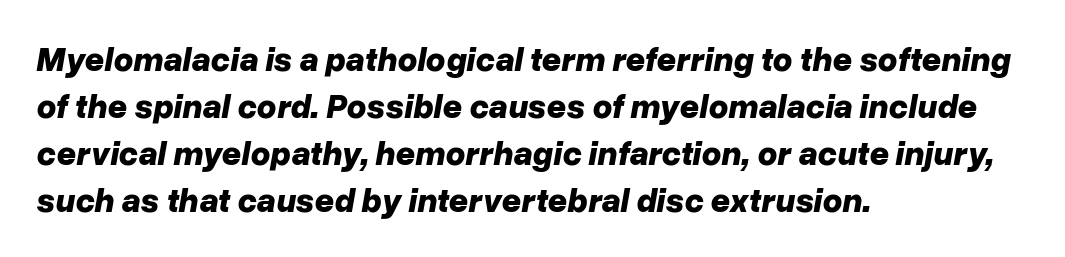
The image shows 34 px bold type, italic (leaning right); set left-aligned, normal line spacing (1.38x), normal letter spacing, not underlined; low stroke contrast and a medium x-height.
